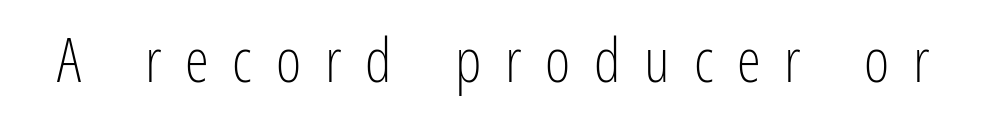
Has an underline been added? It has not. You could not count columns in this text — the font is proportionally spaced. Is the stroke heavy? The answer is a plain regular-or-lighter. Every character sits straight up, as roman type does. Tracking here is generous; glyphs stand well apart from one another.
